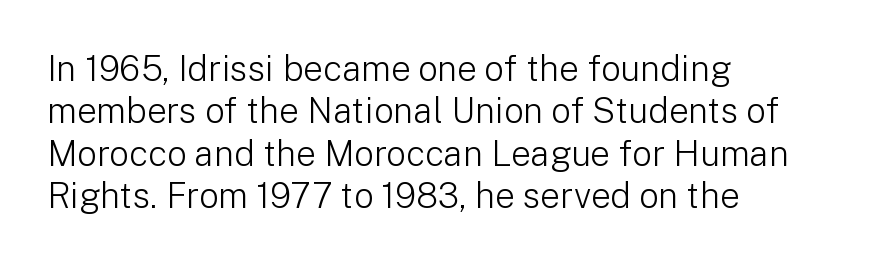
{"serif": "no", "italic": "no", "bold": "no", "weight": "light", "width": "normal", "stroke_contrast": "low", "x_height": "medium", "monospaced": "no", "underline": "no", "align": "left", "line_spacing_ratio": 1.21, "letter_spacing": "normal", "letter_spacing_em": 0.0, "glyph_px": 35}
